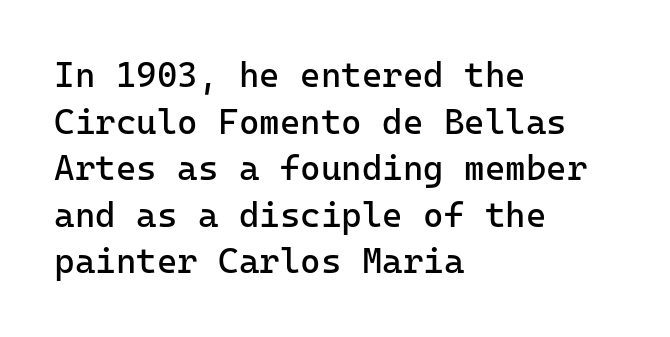
The letters stand straight up with perfectly vertical stems. Leading: standard. Ink coverage per letter is moderate at most. Glance below the letters and you will spot only blank space.
